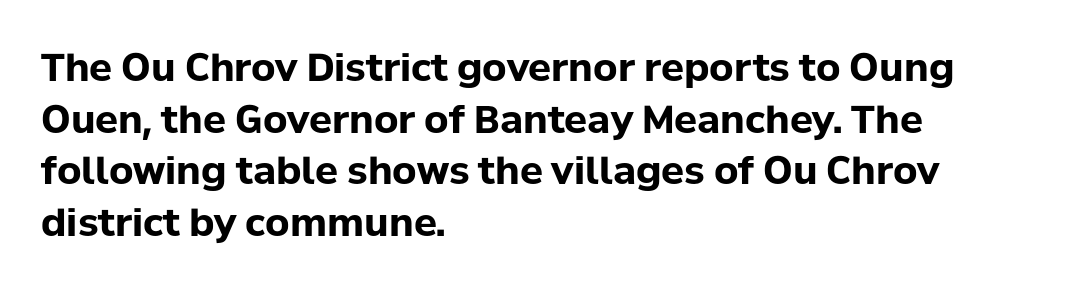
The image shows 38 px bold sans-serif type, upright; set left-aligned, normal line spacing (1.36x), normal letter spacing, not underlined; low stroke contrast and a medium x-height.
